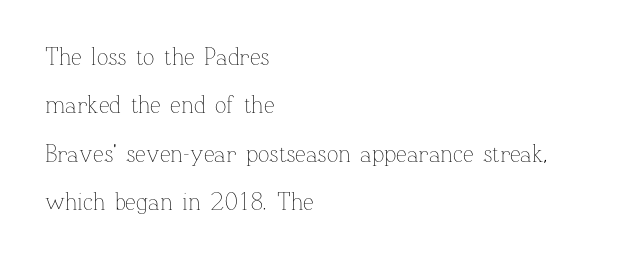
The image shows 24 px text type, upright; set left-aligned, loose line spacing (2.02x), normal letter spacing, not underlined.
